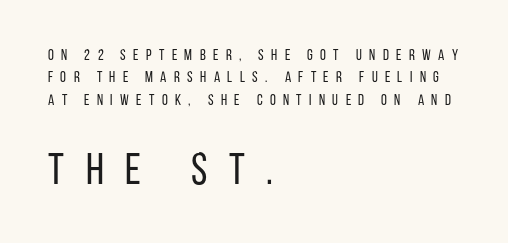
{"serif": "no", "italic": "no", "bold": "no", "weight": "regular", "width": "condensed", "stroke_contrast": "low", "x_height": "large", "monospaced": "no", "underline": "no", "align": "left", "line_spacing": "normal", "line_spacing_ratio": 1.5, "letter_spacing": "wide", "letter_spacing_em": 0.49, "larger_block": "second", "size_ratio": 2.93, "glyph_px": 44}
